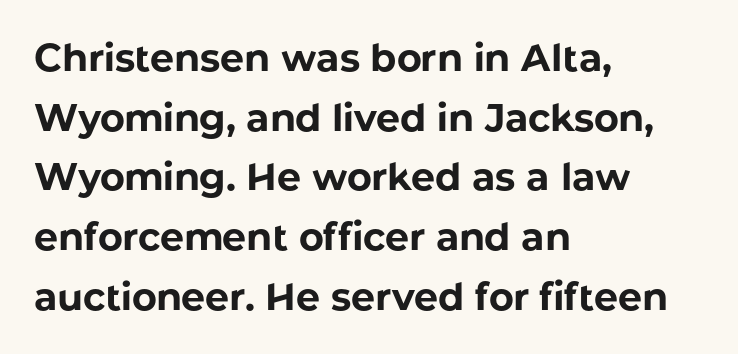
Q: Is the text bold? A: Yes.
Q: Is the text italic (slanted)? A: No, it is upright.
Q: Is the typeface a serif or a sans-serif typeface? A: Sans-serif.
Q: Is the text underlined? A: No.
Q: How is the paragraph aligned? A: Left-aligned.
Q: Is the spacing between letters normal or unusually wide? A: Normal.
Q: Is the spacing between lines tight, normal or loose? A: Normal.
Q: Width (condensed, normal, or wide)? A: Normal.
Q: Stroke contrast? A: Low.
Q: x-height? A: Medium.
Q: Monospaced? A: No.
